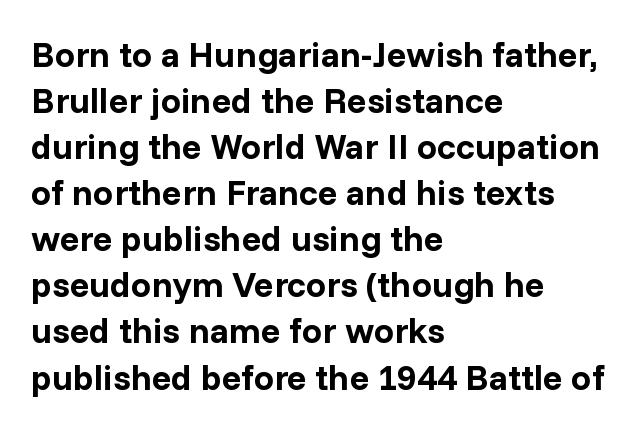
Observe the absence of serifs on each vertical stroke in this sample. Is this a fixed-width face? No — the glyphs have proportional, varying widths. The space beneath each line is pristine and unruled. Nope, not italic — everything's standing straight. Honestly, the row spacing looks completely unremarkable.
